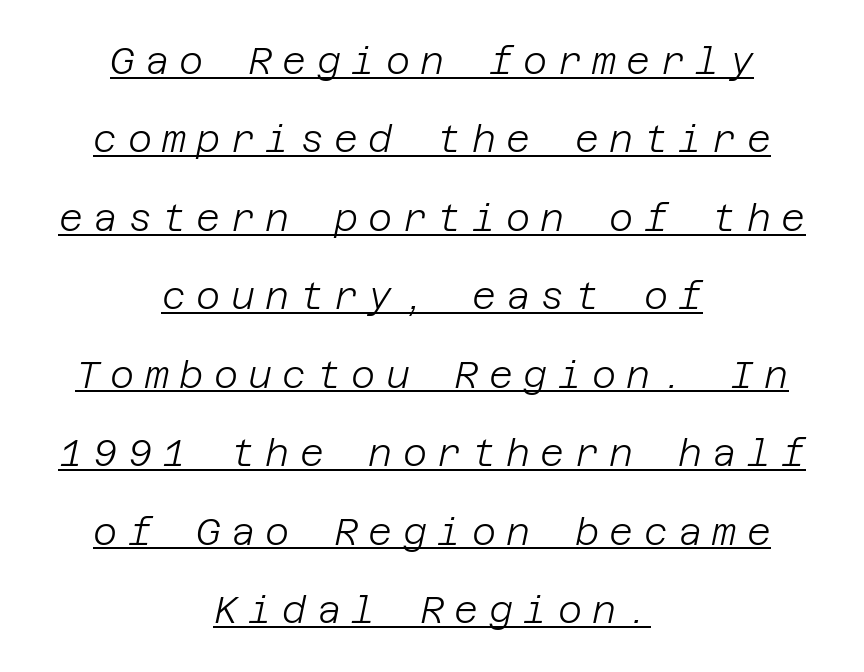
{"italic": "yes", "lean": "right", "slant_degrees": 12, "bold": "no", "weight": "light", "width": "normal", "stroke_contrast": "low", "x_height": "large", "underline": "yes", "align": "center", "line_spacing": "loose", "line_spacing_ratio": 2.12, "letter_spacing": "wide", "letter_spacing_em": 0.28, "glyph_px": 37}
